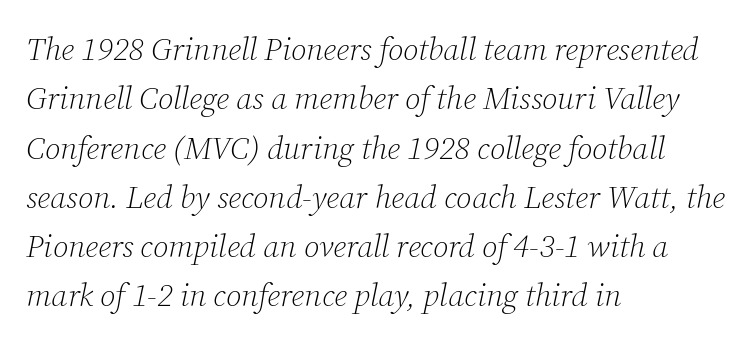
Do the characters align in a grid? No, the font is proportional. These lines keep a tight, regular rhythm from letter to letter. In CSS terms this would be text-align: left. Is this a heavy cut? Hardly; it is regular or lighter. Letters rest on an invisible, unmarked baseline. This is serif lettering, the kind often seen in printed books.
